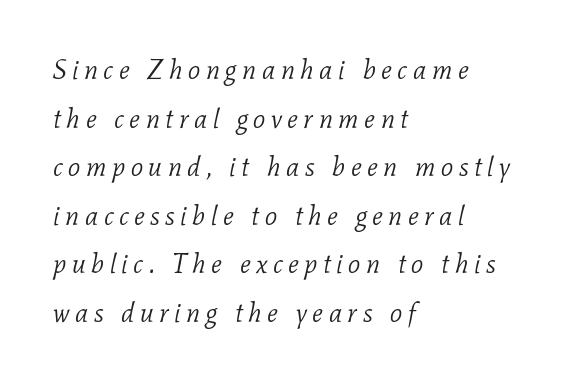
The passage is arranged the way most books set body copy — flush left. The letters are spread apart with noticeably loose tracking. Is the type heavy? It reads as light-to-regular instead. This rendering features lettering with no underline. The text carries the slant typical of an italic or oblique font.
